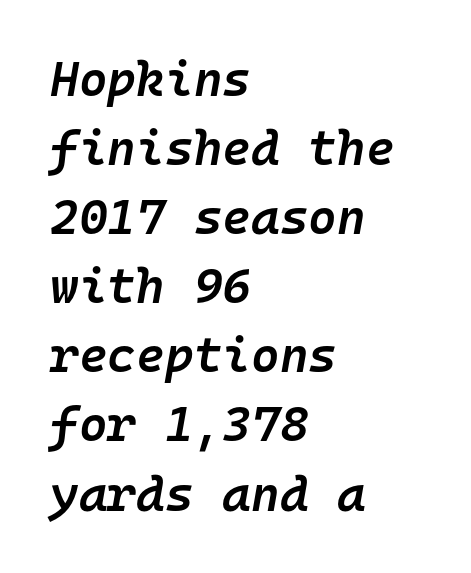
A fair bit of extra ink — the face is semibold, not bold. Does extra space separate the letters? No, they use regular spacing. One glance says typical: line gaps are just what's usual. The face used here has a pronounced slope to its letters. Here the designer chose a console-style face with uniform glyph widths.
